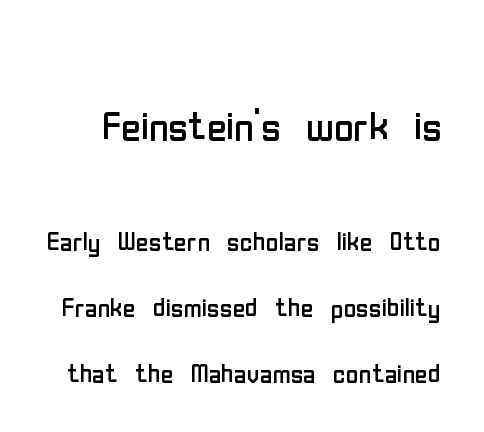
Is this a fixed-width face? No — the glyphs have proportional, varying widths. Caption: upper text group enlarged, lower text group reduced. Weight class: somewhere from thin through regular. Nope, no serifs anywhere on these letters. The typography opts for an upright posture over an oblique one.
